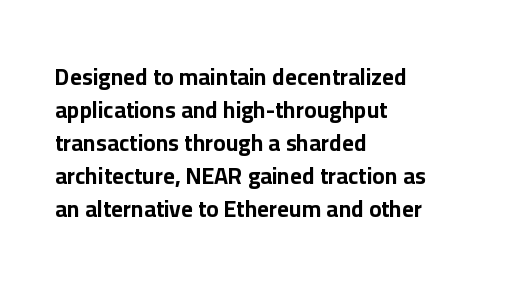
{"italic": "no", "bold": "yes", "underline": "no", "align": "left", "line_spacing": "normal", "line_spacing_ratio": 1.43, "letter_spacing": "normal", "letter_spacing_em": 0.0, "glyph_px": 23}
